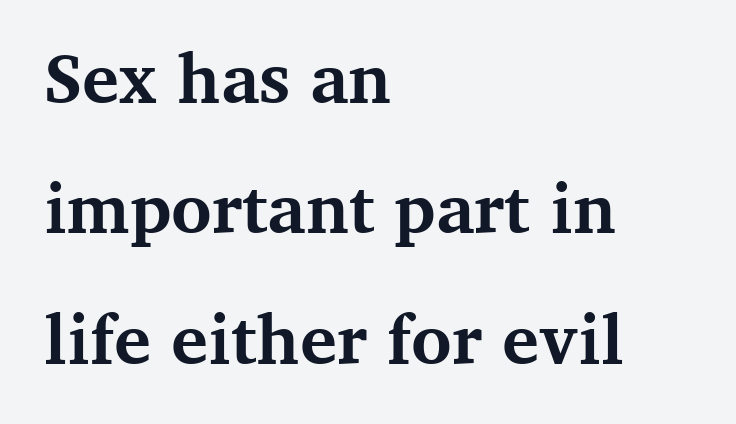
The lettering holds an erect, upright posture throughout. The lines are quadded left. The rendering uses natural spacing where letterforms have individual widths. The text was rendered using a seriffed face with decorative stroke endings. The face used here is rendered with its standard letterfit.
